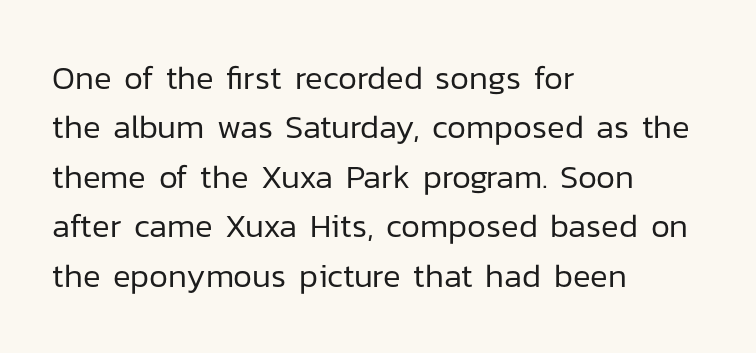
Q: Is the text bold? A: No.
Q: Is the text italic (slanted)? A: No, it is upright.
Q: Is the typeface a serif or a sans-serif typeface? A: Sans-serif.
Q: Is the text underlined? A: No.
Q: How is the paragraph aligned? A: Left-aligned.
Q: Is the spacing between letters normal or unusually wide? A: Normal.
Q: Is the spacing between lines tight, normal or loose? A: Normal.
Q: Width (condensed, normal, or wide)? A: Normal.
Q: Stroke contrast? A: Low.
Q: x-height? A: Medium.
Q: Monospaced? A: No.
